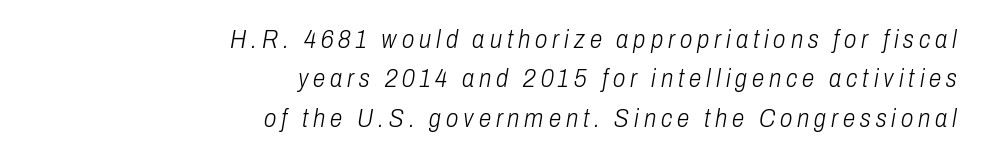
Q: Is the text bold? A: No.
Q: Is the text italic (slanted)? A: Yes, it leans right by about 10 degrees.
Q: Is the text underlined? A: No.
Q: How is the paragraph aligned? A: Right-aligned.
Q: Is the spacing between letters normal or unusually wide? A: Unusually wide.
Q: Is the spacing between lines tight, normal or loose? A: Normal.
